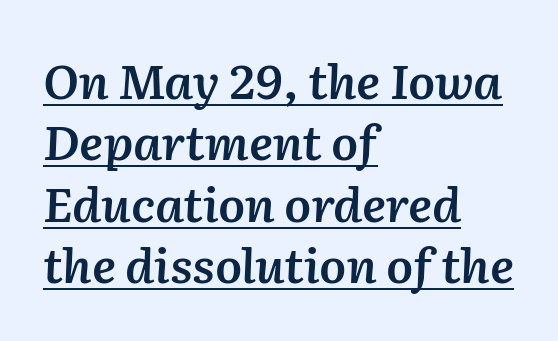
Each line of the rendering has a horizontal stroke beneath the glyphs. Reading down the column, the eye jumps a familiar distance to each next line. This sample is left-justified, so line endings fall wherever the words run out. Does extra space separate the letters? No, they use regular spacing.
